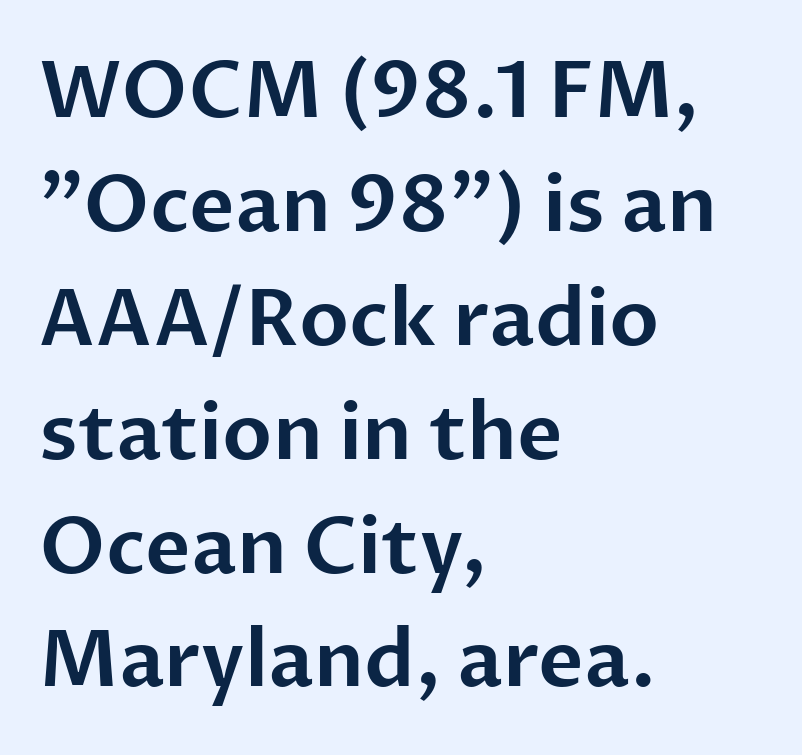
Q: Is the text italic (slanted)? A: No, it is upright.
Q: Is the typeface a serif or a sans-serif typeface? A: Sans-serif.
Q: Is the text underlined? A: No.
Q: How is the paragraph aligned? A: Left-aligned.
Q: Is the spacing between letters normal or unusually wide? A: Normal.
Q: Is the spacing between lines tight, normal or loose? A: Normal.
Q: Width (condensed, normal, or wide)? A: Normal.
Q: Stroke contrast? A: Low.
Q: x-height? A: Medium.
Q: Monospaced? A: No.
